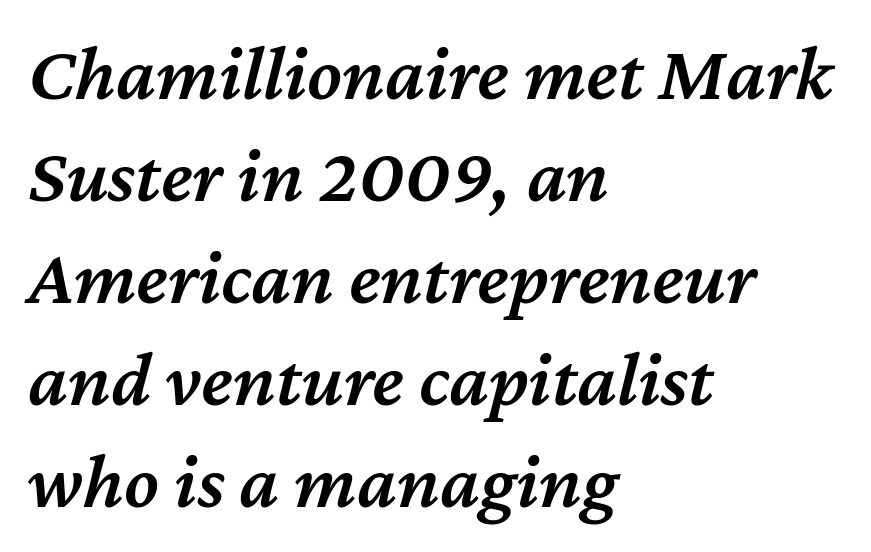
Q: Is the text bold? A: Semi-bold.
Q: Is the text italic (slanted)? A: Yes, it leans right by about 12 degrees.
Q: Is the text underlined? A: No.
Q: How is the paragraph aligned? A: Left-aligned.
Q: Is the spacing between letters normal or unusually wide? A: Normal.
Q: Is the spacing between lines tight, normal or loose? A: Normal.
Q: Width (condensed, normal, or wide)? A: Normal.
Q: Stroke contrast? A: Medium.
Q: x-height? A: Medium.
Q: Monospaced? A: No.
